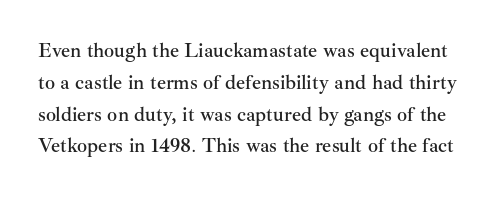
The rendering keeps characters at their native spacing. Vertically, the passage feels balanced, rows spaced as you'd expect. A typesetter would mark this as roman, not italic. Has an underline been added? It has not.
